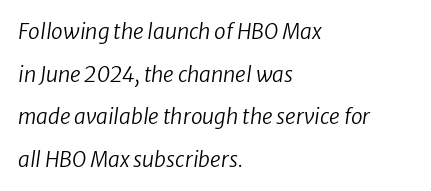
The rendering anchors every line to the left-hand side. Words float on clear page, feet unadorned. The passage shown stacks its lines with a broad gap. The strokes carry an ordinary text weight at most.
